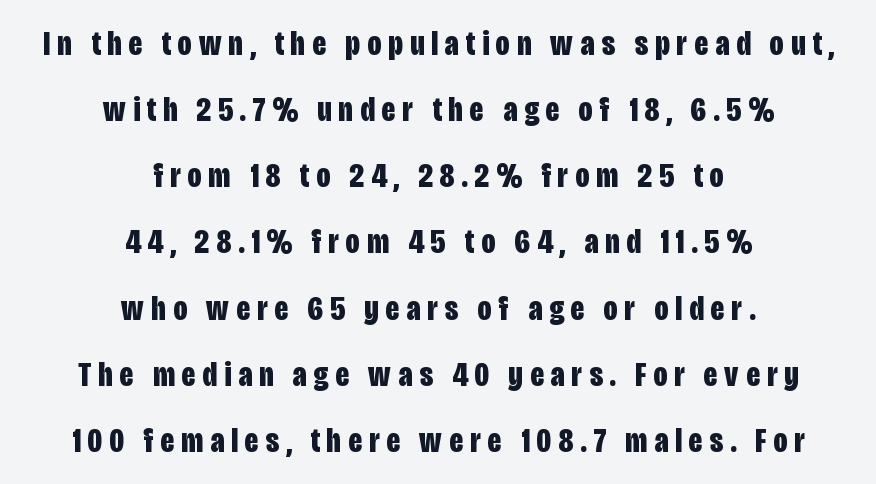
{"serif": "no", "italic": "no", "bold": "yes", "weight": "bold", "width": "condensed", "stroke_contrast": "low", "x_height": "large", "monospaced": "no", "underline": "no", "align": "center", "line_spacing_ratio": 1.89, "letter_spacing": "wide", "letter_spacing_em": 0.2, "glyph_px": 35}
